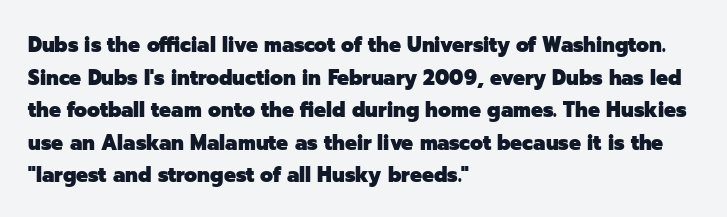
The image shows 21 px bold type, upright; set left-aligned, normal line spacing (1.55x), normal letter spacing, not underlined.
